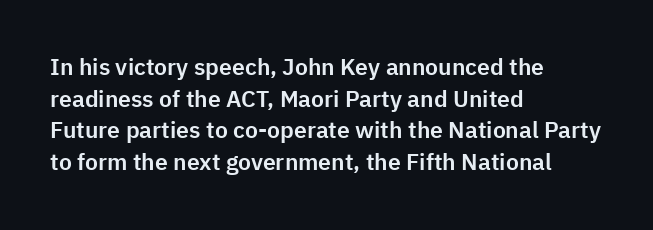
The image shows 23 px text type, upright; set left-aligned, normal line spacing (1.37x), normal letter spacing, not underlined.
